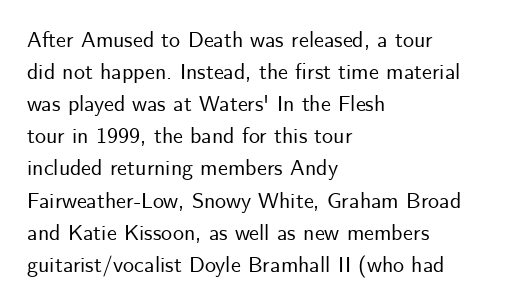
{"italic": "no", "underline": "no", "align": "left", "line_spacing": "normal", "line_spacing_ratio": 1.46, "letter_spacing": "normal", "letter_spacing_em": 0.0, "glyph_px": 22}
